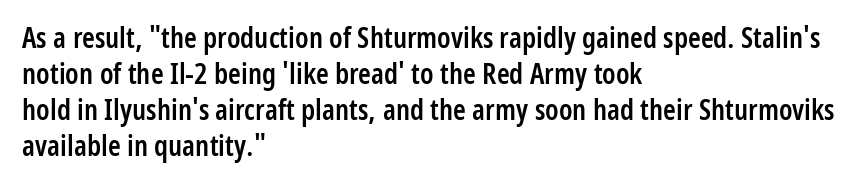
{"serif": "no", "italic": "no", "bold": "semi", "weight": "semibold", "width": "condensed", "stroke_contrast": "low", "x_height": "medium", "monospaced": "no", "underline": "no", "align": "left", "line_spacing_ratio": 1.24, "letter_spacing": "normal", "letter_spacing_em": 0.0, "glyph_px": 29}
